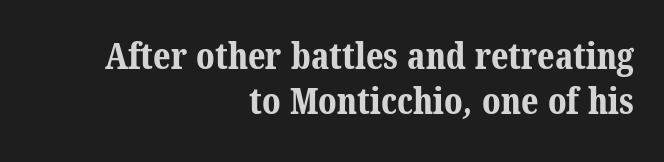
{"serif": "yes", "bold": "yes", "weight": "bold", "width": "normal", "stroke_contrast": "medium", "x_height": "medium", "monospaced": "no", "underline": "no", "align": "right", "line_spacing_ratio": 1.24, "letter_spacing": "normal", "letter_spacing_em": 0.0, "glyph_px": 36}
